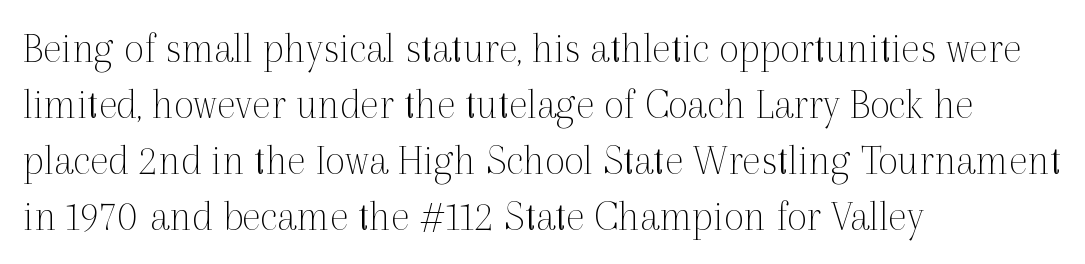
{"serif": "yes", "italic": "no", "bold": "no", "weight": "thin", "width": "normal", "x_height": "medium", "monospaced": "no", "underline": "no", "align": "left", "line_spacing": "normal", "line_spacing_ratio": 1.27, "letter_spacing": "normal", "letter_spacing_em": 0.0, "glyph_px": 44}
